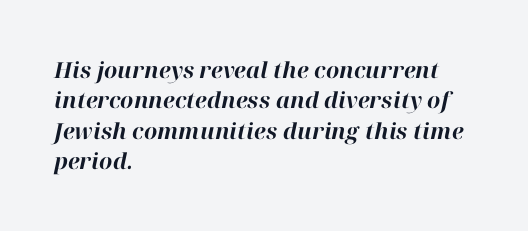
The image shows 22 px bold type, italic (leaning right); set left-aligned, normal line spacing (1.38x), normal letter spacing, not underlined.
